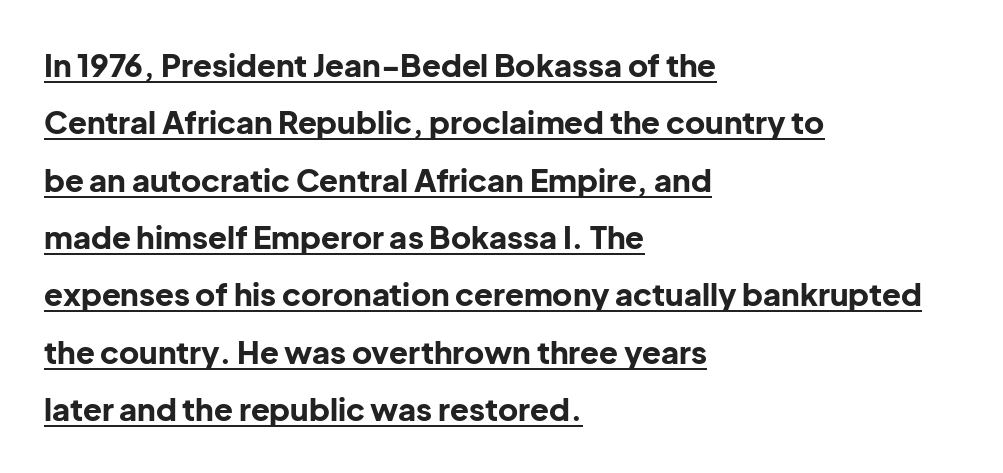
Q: Is the text bold? A: Yes.
Q: Is the text italic (slanted)? A: No, it is upright.
Q: Is the typeface a serif or a sans-serif typeface? A: Sans-serif.
Q: Is the text underlined? A: Yes.
Q: How is the paragraph aligned? A: Left-aligned.
Q: Is the spacing between letters normal or unusually wide? A: Normal.
Q: Width (condensed, normal, or wide)? A: Normal.
Q: Stroke contrast? A: Low.
Q: x-height? A: Medium.
Q: Monospaced? A: No.
